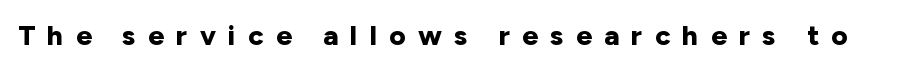
Q: Is the text bold? A: Yes.
Q: Is the text italic (slanted)? A: No, it is upright.
Q: Is the typeface a serif or a sans-serif typeface? A: Sans-serif.
Q: Is the text underlined? A: No.
Q: Is the spacing between letters normal or unusually wide? A: Unusually wide.
Q: Width (condensed, normal, or wide)? A: Normal.
Q: Stroke contrast? A: Low.
Q: x-height? A: Medium.
Q: Monospaced? A: No.
